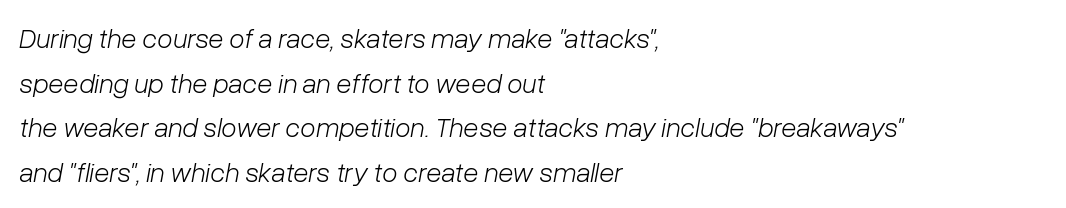
The image shows 28 px light type, italic (leaning right); set left-aligned, normal line spacing (1.59x), normal letter spacing, not underlined; low stroke contrast and a medium x-height.
